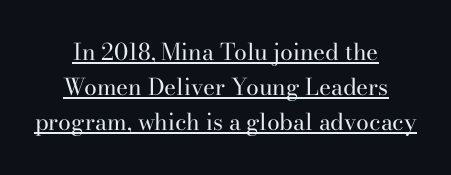
Q: Is the text bold? A: No.
Q: Is the text italic (slanted)? A: No, it is upright.
Q: Is the text underlined? A: Yes.
Q: How is the paragraph aligned? A: Centered.
Q: Is the spacing between letters normal or unusually wide? A: Normal.
Q: Is the spacing between lines tight, normal or loose? A: Normal.
